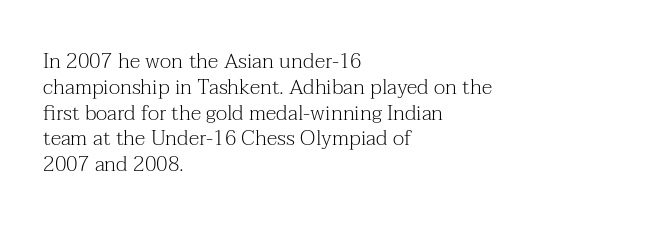
The image shows 21 px text type, upright; set left-aligned, line spacing 1.23x, normal letter spacing, not underlined.
